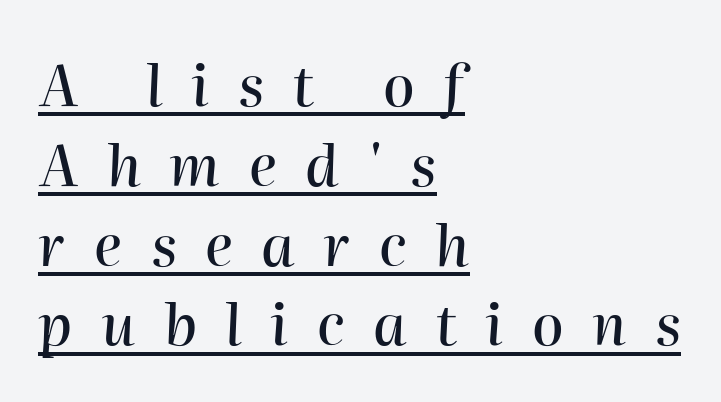
{"italic": "yes", "lean": "right", "slant_degrees": 2, "width": "normal", "stroke_contrast": "high", "x_height": "medium", "monospaced": "no", "underline": "yes", "align": "left", "line_spacing": "normal", "line_spacing_ratio": 1.4, "letter_spacing": "wide", "letter_spacing_em": 0.5, "glyph_px": 57}
